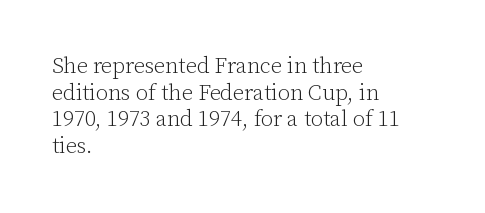
{"italic": "no", "bold": "no", "underline": "no", "align": "left", "line_spacing_ratio": 1.21, "letter_spacing": "normal", "letter_spacing_em": 0.0, "glyph_px": 22}
